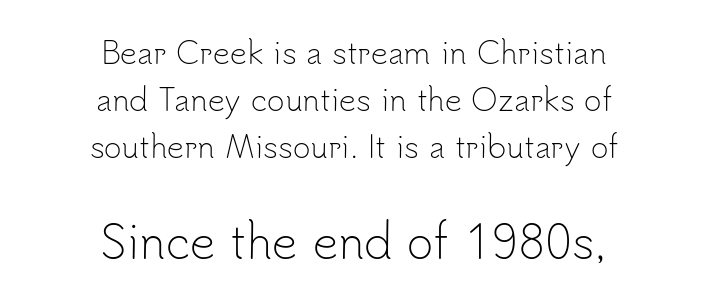
Q: Is the text bold? A: No.
Q: Is the text italic (slanted)? A: No, it is upright.
Q: Is the typeface a serif or a sans-serif typeface? A: Sans-serif.
Q: Is the text underlined? A: No.
Q: How is the paragraph aligned? A: Centered.
Q: Is the spacing between letters normal or unusually wide? A: Normal.
Q: Is the spacing between lines tight, normal or loose? A: Normal.
Q: Which block of text is set in a larger size, the first (top) or the second (bottom)? A: The second (bottom) one.
Q: Width (condensed, normal, or wide)? A: Normal.
Q: Stroke contrast? A: Low.
Q: x-height? A: Small.
Q: Monospaced? A: No.
